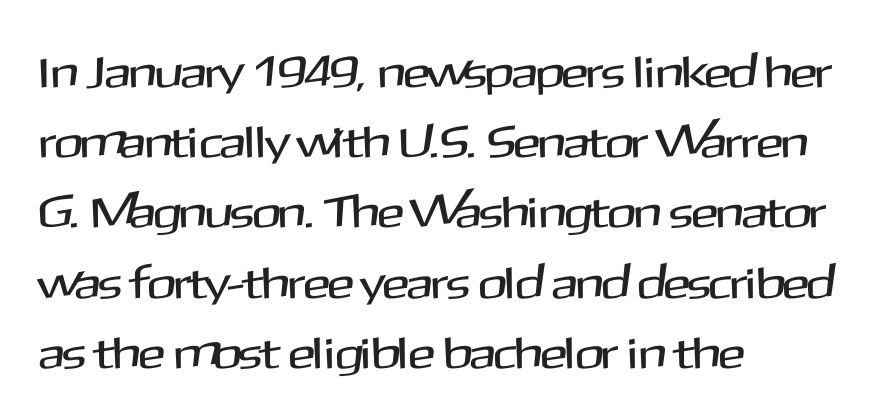
The image shows 45 px sans-serif type, upright; set left-aligned, normal line spacing (1.56x), normal letter spacing, not underlined; medium stroke contrast and a medium x-height.
